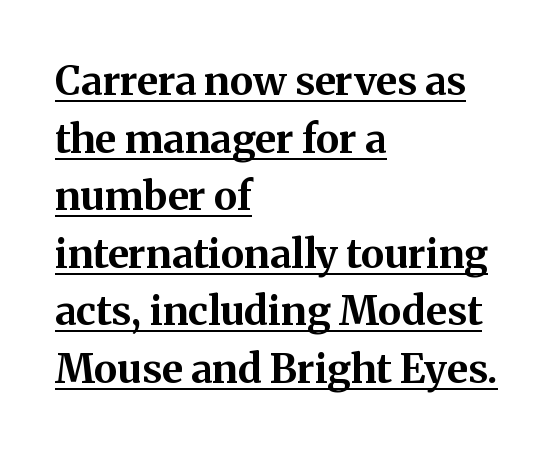
The image shows 40 px bold serif type, upright; set left-aligned, normal line spacing (1.44x), normal letter spacing, underlined; medium stroke contrast and a medium x-height.
